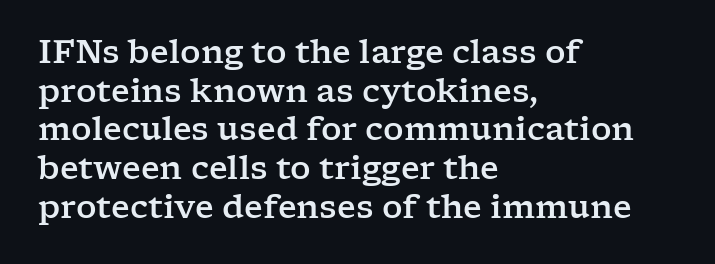
Type style note: has serifs. The font's upright variant was chosen for this text. Caption: multi-line text, flush left, ragged right. Observe the ordinary spacing: letters are neighbours, not strangers. The face used here is proportionally spaced, like ordinary book or web type. The baseline area is clear.
